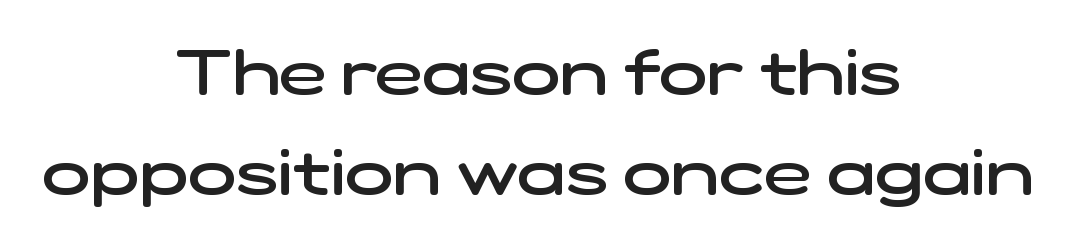
Q: Is the text bold? A: Semi-bold.
Q: Is the typeface a serif or a sans-serif typeface? A: Sans-serif.
Q: Is the text underlined? A: No.
Q: How is the paragraph aligned? A: Centered.
Q: Is the spacing between letters normal or unusually wide? A: Normal.
Q: Is the spacing between lines tight, normal or loose? A: Normal.
Q: Width (condensed, normal, or wide)? A: Wide.
Q: Stroke contrast? A: Low.
Q: x-height? A: Medium.
Q: Monospaced? A: No.
